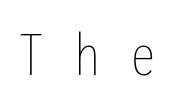
The image shows 65 px thin, condensed type, upright, monospaced; set unusually wide letter spacing (+0.49 em), not underlined; low stroke contrast and a medium x-height.
